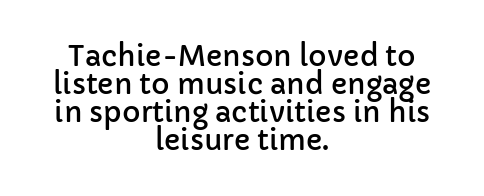
{"serif": "no", "italic": "no", "width": "normal", "stroke_contrast": "low", "x_height": "medium", "monospaced": "no", "underline": "no", "align": "center", "line_spacing": "tight", "line_spacing_ratio": 1.0, "letter_spacing": "normal", "letter_spacing_em": 0.0, "glyph_px": 28}
